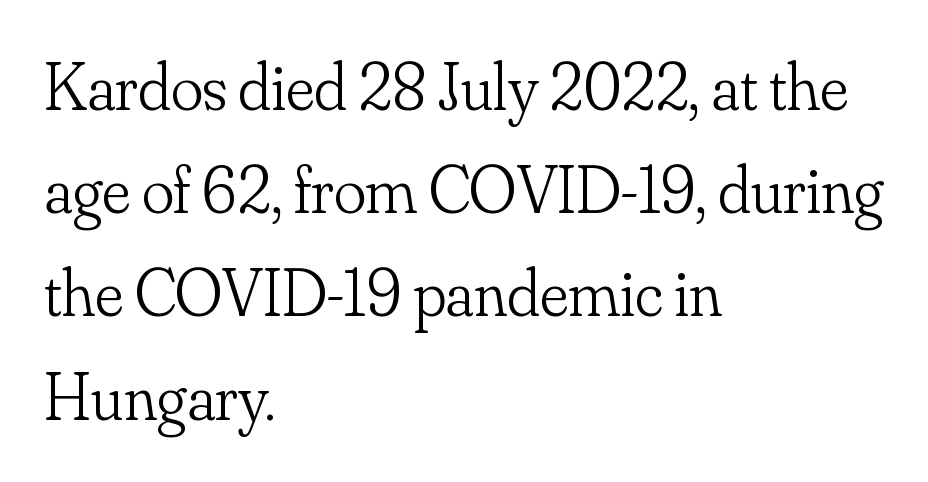
{"serif": "yes", "italic": "no", "bold": "no", "weight": "light", "width": "normal", "stroke_contrast": "low", "x_height": "small", "monospaced": "no", "underline": "no", "align": "left", "line_spacing": "normal", "line_spacing_ratio": 1.54, "letter_spacing": "normal", "letter_spacing_em": 0.0, "glyph_px": 67}
